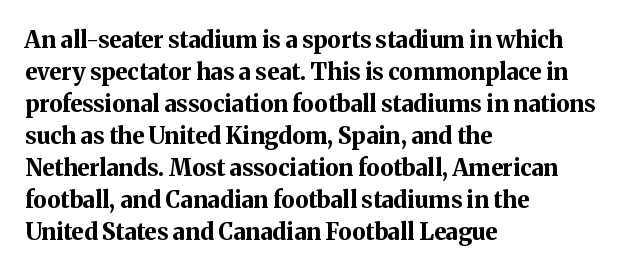
The image shows 23 px bold type, upright; set left-aligned, normal line spacing (1.39x), normal letter spacing, not underlined.
